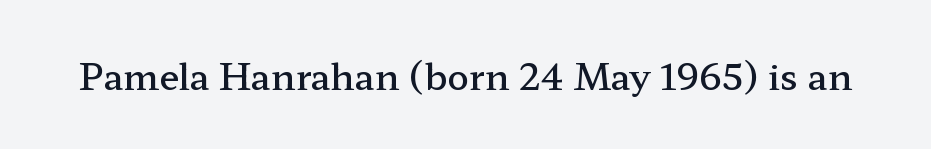
The image shows 36 px semibold, wide serif type, upright; set normal letter spacing, not underlined; low stroke contrast and a medium x-height.
